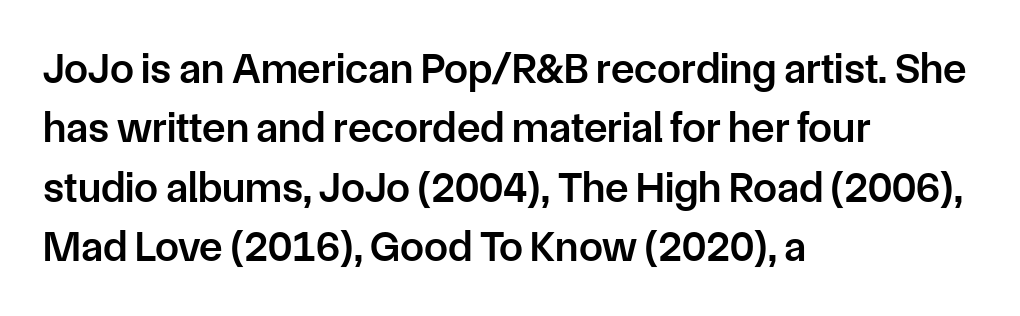
{"serif": "no", "italic": "no", "bold": "semi", "weight": "semibold", "width": "normal", "stroke_contrast": "low", "x_height": "medium", "monospaced": "no", "underline": "no", "align": "left", "line_spacing": "normal", "line_spacing_ratio": 1.38, "letter_spacing": "normal", "letter_spacing_em": 0.0, "glyph_px": 43}
